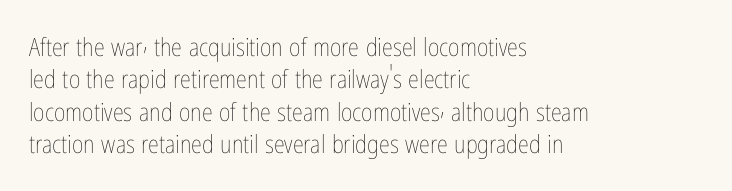
The image shows 25 px text type, upright; set left-aligned, normal line spacing (1.3x), normal letter spacing, not underlined.
